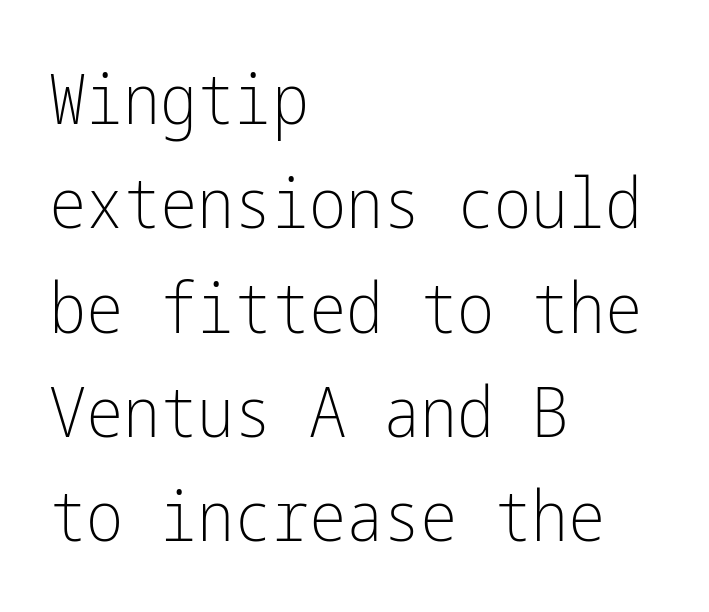
The image shows 70 px light, condensed sans-serif type, upright; set left-aligned, normal line spacing (1.49x), normal letter spacing, not underlined; low stroke contrast and a medium x-height.
